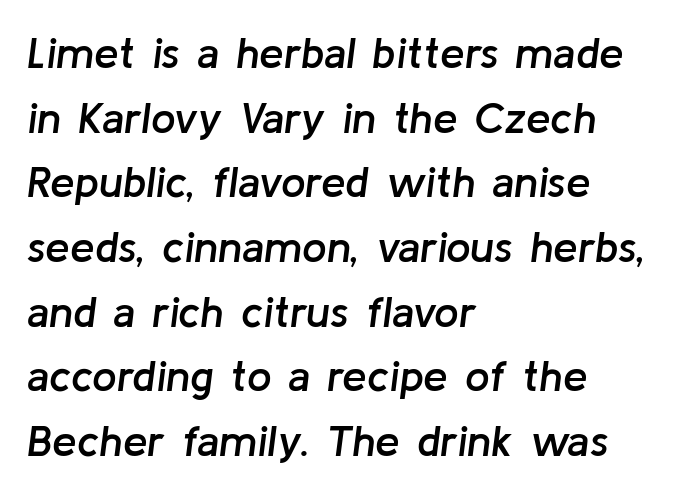
The image shows 44 px semibold type, italic (leaning right); set left-aligned, normal line spacing (1.47x), normal letter spacing, not underlined; low stroke contrast and a medium x-height.
